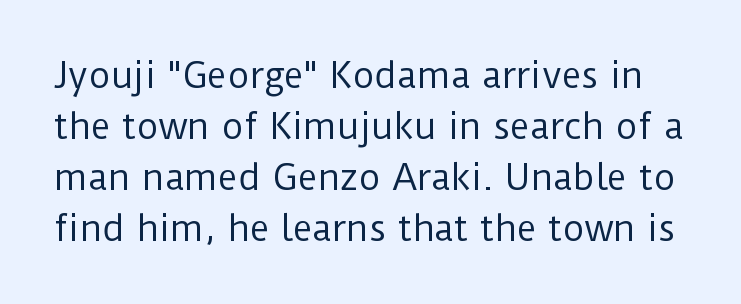
{"serif": "no", "italic": "no", "bold": "no", "weight": "regular", "width": "normal", "stroke_contrast": "low", "x_height": "medium", "monospaced": "no", "underline": "no", "line_spacing": "normal", "line_spacing_ratio": 1.5, "letter_spacing": "normal", "letter_spacing_em": 0.0, "glyph_px": 34}
